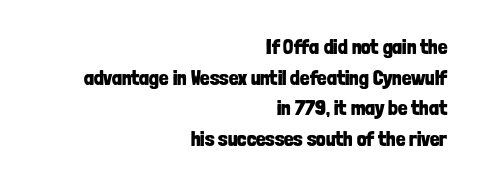
The image shows 21 px bold type, upright; set right-aligned, normal line spacing (1.46x), normal letter spacing, not underlined.
